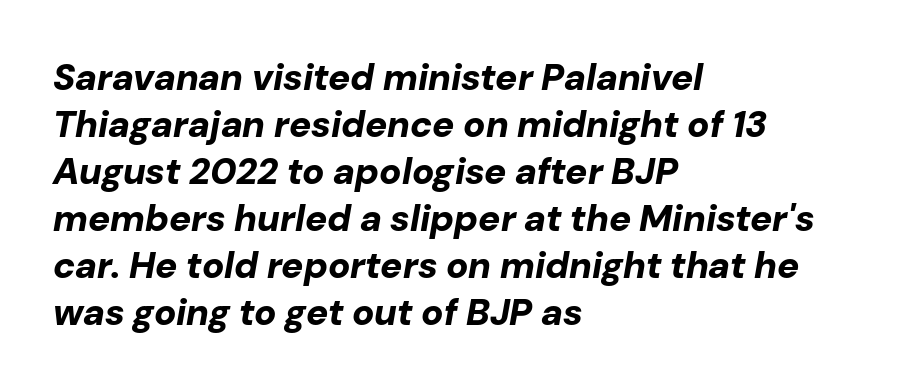
The image shows 37 px bold type, italic (leaning right); set left-aligned, normal line spacing (1.27x), normal letter spacing, not underlined; low stroke contrast and a medium x-height.
